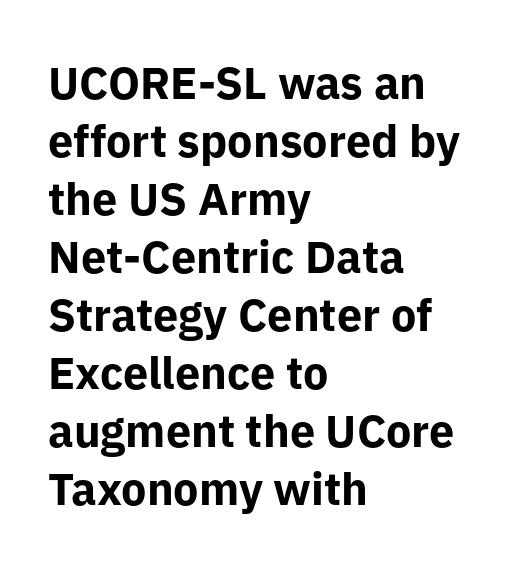
Q: Is the text bold? A: Yes.
Q: Is the text italic (slanted)? A: No, it is upright.
Q: Is the typeface a serif or a sans-serif typeface? A: Sans-serif.
Q: Is the text underlined? A: No.
Q: How is the paragraph aligned? A: Left-aligned.
Q: Is the spacing between letters normal or unusually wide? A: Normal.
Q: Is the spacing between lines tight, normal or loose? A: Normal.
Q: Width (condensed, normal, or wide)? A: Normal.
Q: Stroke contrast? A: Low.
Q: x-height? A: Medium.
Q: Monospaced? A: No.
